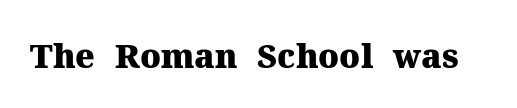
The image shows 33 px heavy serif type, upright; set normal letter spacing, not underlined; medium stroke contrast and a medium x-height.
